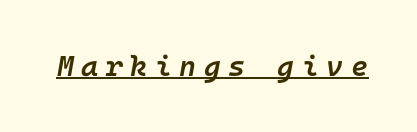
The image shows 29 px semibold type, italic (leaning right), monospaced; set unusually wide letter spacing (+0.26 em), underlined; low stroke contrast and a medium x-height.
